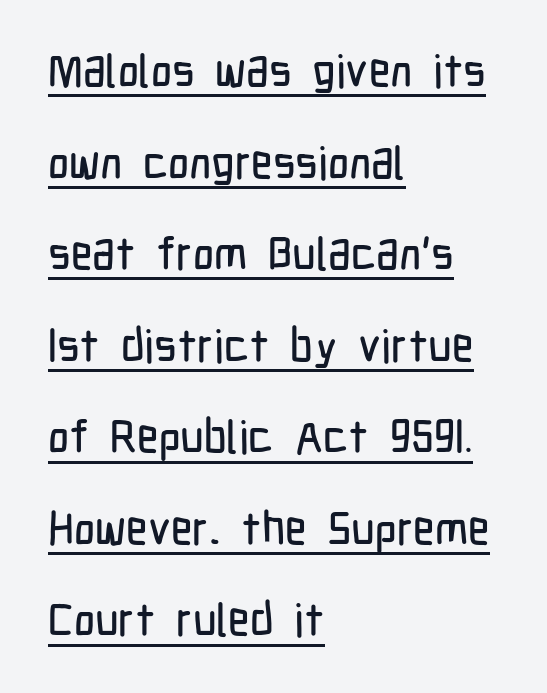
Q: Is the text italic (slanted)? A: No, it is upright.
Q: Is the typeface a serif or a sans-serif typeface? A: Sans-serif.
Q: Is the text underlined? A: Yes.
Q: How is the paragraph aligned? A: Left-aligned.
Q: Is the spacing between letters normal or unusually wide? A: Normal.
Q: Is the spacing between lines tight, normal or loose? A: Loose.
Q: Width (condensed, normal, or wide)? A: Condensed.
Q: Stroke contrast? A: Low.
Q: x-height? A: Medium.
Q: Monospaced? A: No.
